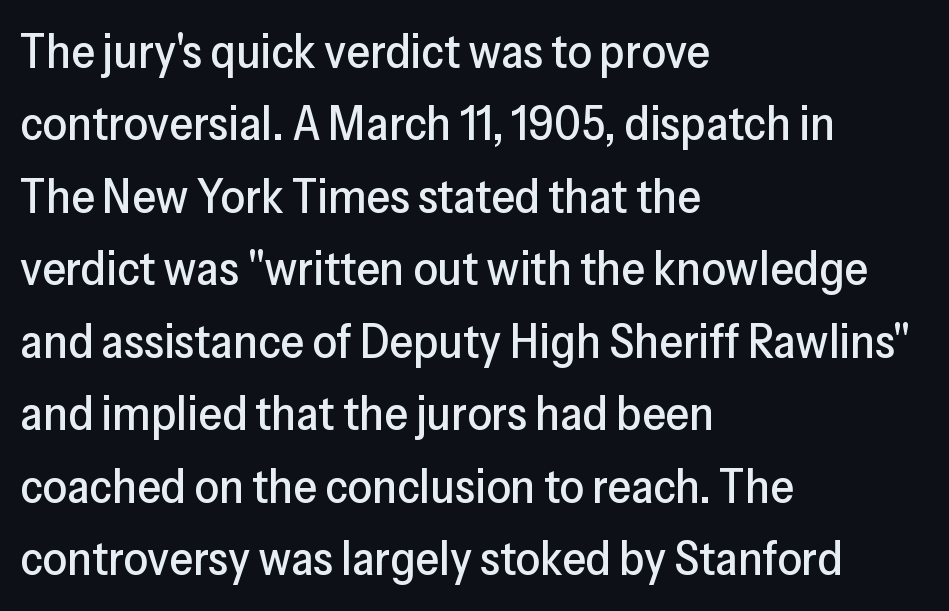
The image shows 48 px sans-serif type, upright; set left-aligned, normal line spacing (1.51x), normal letter spacing, not underlined; low stroke contrast and a medium x-height.
